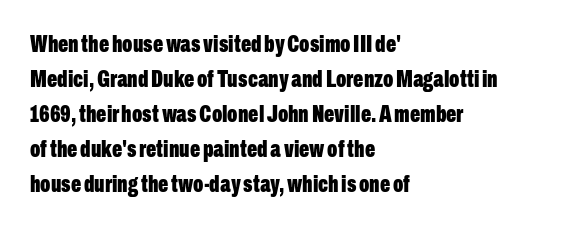
Q: Is the text bold? A: Yes.
Q: Is the text italic (slanted)? A: No, it is upright.
Q: Is the text underlined? A: No.
Q: How is the paragraph aligned? A: Left-aligned.
Q: Is the spacing between letters normal or unusually wide? A: Normal.
Q: Is the spacing between lines tight, normal or loose? A: Normal.
